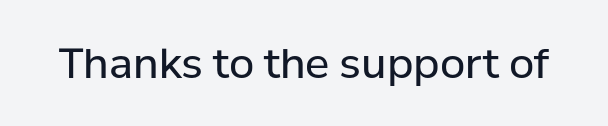
The strip under each line holds only bare page. Summary of weight: not heavy and not bold. Do the letters lean? They stand straight. A typesetter would call this zero additional tracking. Note: no serifs on the glyphs.
